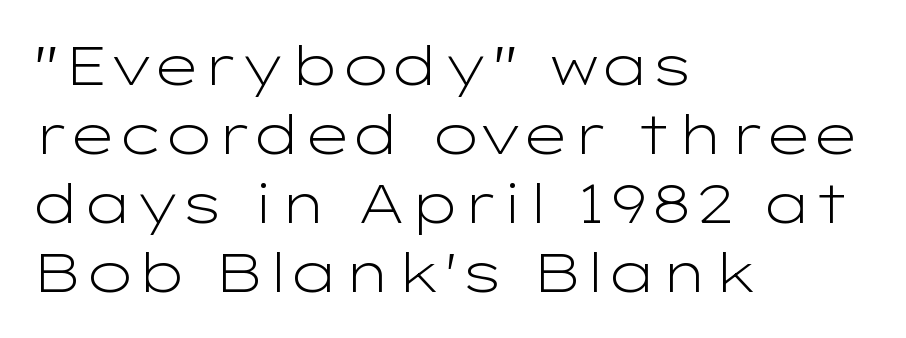
The image shows 54 px light, wide sans-serif type, upright; set left-aligned, normal line spacing (1.28x), normal letter spacing, not underlined; low stroke contrast and a medium x-height.
